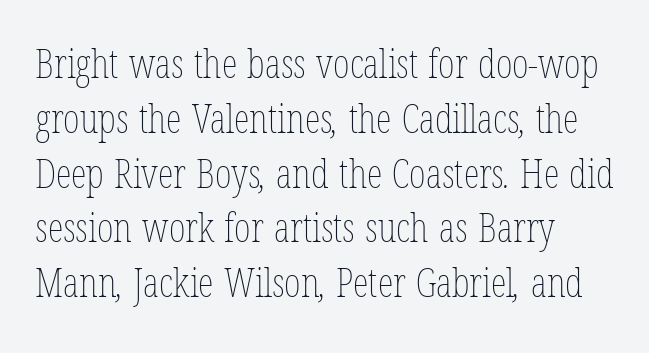
Looks like regular typesetting: each glyph gets only the width it needs. The letterforms sit shoulder to shoulder at normal distance. Compared with typical paragraphs, the rows here are spaced about the same. A student would call this left alignment; a typographer would say flush left, rag right.
